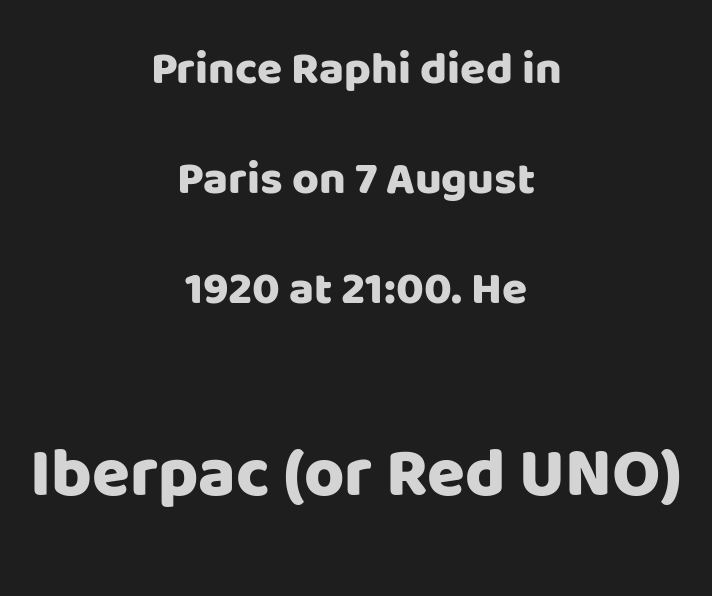
The image shows 69 px sans-serif type, upright; set centered, loose line spacing (2.39x), normal letter spacing, not underlined; the second (bottom) block is 1.5x larger; low stroke contrast and a large x-height.
